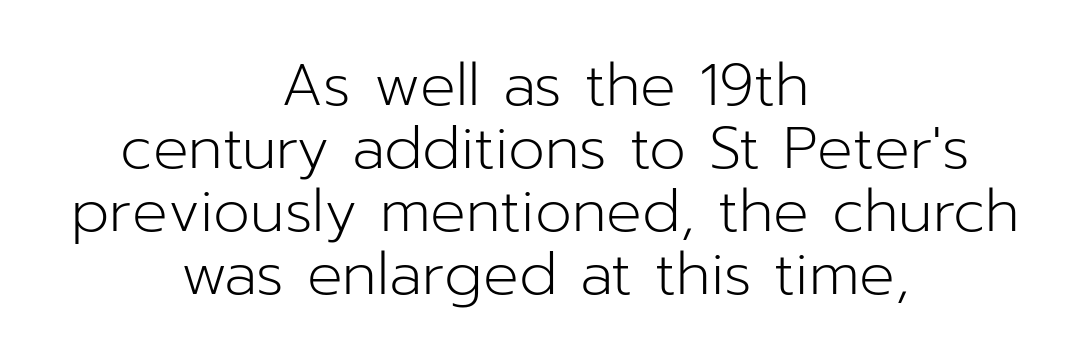
Notice how the stems are strictly vertical — no italics here. Nothing heavy about these letters — not bold at all. Looks like regular typesetting: each glyph gets only the width it needs. Both edges are ragged and mirror each other, which tells us the setting is centered. Words float on clear page, feet unadorned.
